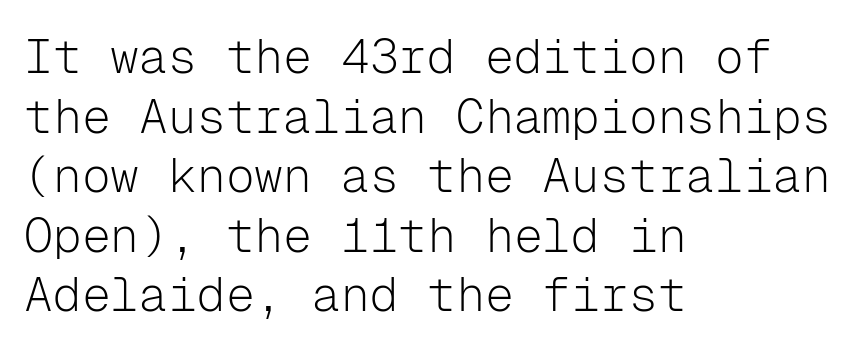
Q: Is the text bold? A: No.
Q: Is the text italic (slanted)? A: No, it is upright.
Q: Is the typeface a serif or a sans-serif typeface? A: Sans-serif.
Q: Is the text underlined? A: No.
Q: How is the paragraph aligned? A: Left-aligned.
Q: Is the spacing between letters normal or unusually wide? A: Normal.
Q: Width (condensed, normal, or wide)? A: Normal.
Q: Stroke contrast? A: Low.
Q: x-height? A: Medium.
Q: Monospaced? A: Yes.
